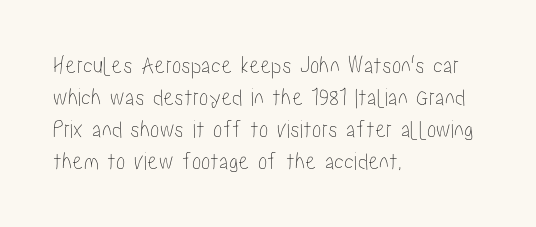
{"italic": "no", "underline": "no", "align": "left", "line_spacing": "normal", "line_spacing_ratio": 1.28, "letter_spacing": "normal", "letter_spacing_em": 0.0, "glyph_px": 25}
